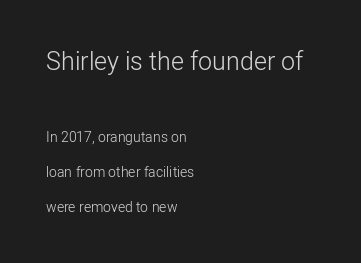
{"italic": "no", "bold": "no", "underline": "no", "align": "left", "line_spacing": "loose", "line_spacing_ratio": 2.5, "letter_spacing": "normal", "letter_spacing_em": 0.0, "larger_block": "first", "size_ratio": 1.79, "glyph_px": 25}
